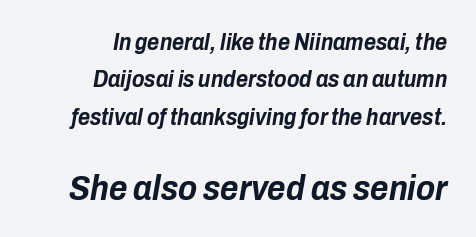
{"italic": "yes", "lean": "right", "slant_degrees": 10, "bold": "yes", "weight": "bold", "width": "condensed", "stroke_contrast": "low", "x_height": "medium", "monospaced": "no", "underline": "no", "align": "right", "line_spacing": "normal", "line_spacing_ratio": 1.62, "letter_spacing": "normal", "letter_spacing_em": 0.0, "larger_block": "second", "size_ratio": 1.52, "glyph_px": 35}
